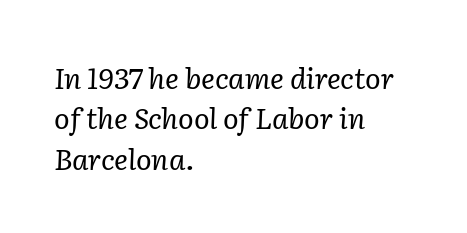
Q: Is the text bold? A: No.
Q: Is the text italic (slanted)? A: Yes, it leans right by about 2 degrees.
Q: Is the typeface a serif or a sans-serif typeface? A: Serif.
Q: Is the text underlined? A: No.
Q: How is the paragraph aligned? A: Left-aligned.
Q: Is the spacing between letters normal or unusually wide? A: Normal.
Q: Is the spacing between lines tight, normal or loose? A: Normal.
Q: Width (condensed, normal, or wide)? A: Normal.
Q: Stroke contrast? A: Low.
Q: x-height? A: Medium.
Q: Monospaced? A: No.
